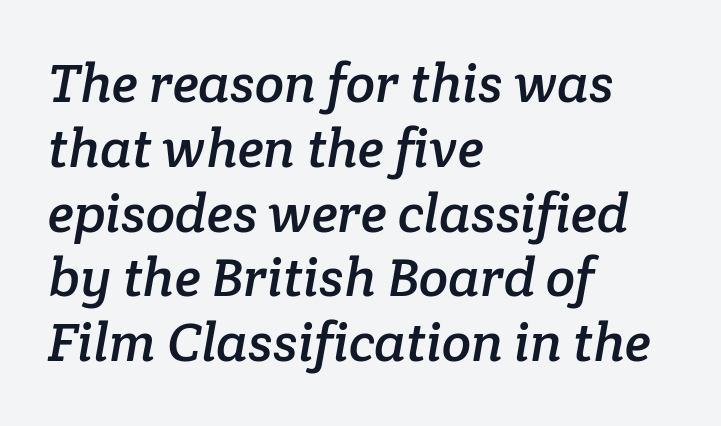
Descender tails drop into unmarked territory. All the whitespace from short lines collects on the right. Font category for this specimen: serif. Spacing verdict: proportional, widths tailored to each character. You could call the tracking neutral — neither tight nor loose.
